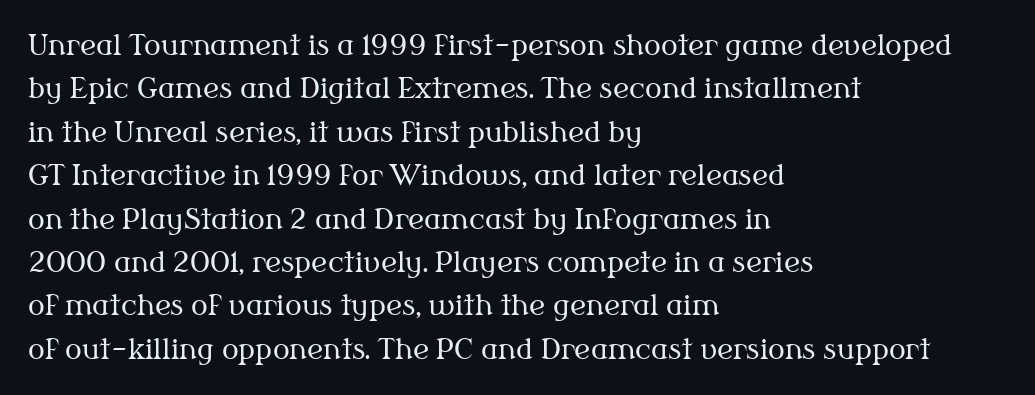
{"serif": "yes", "italic": "no", "bold": "no", "weight": "regular", "width": "normal", "stroke_contrast": "medium", "x_height": "medium", "monospaced": "no", "underline": "no", "align": "left", "line_spacing": "normal", "line_spacing_ratio": 1.55, "letter_spacing": "normal", "letter_spacing_em": 0.0, "glyph_px": 28}
